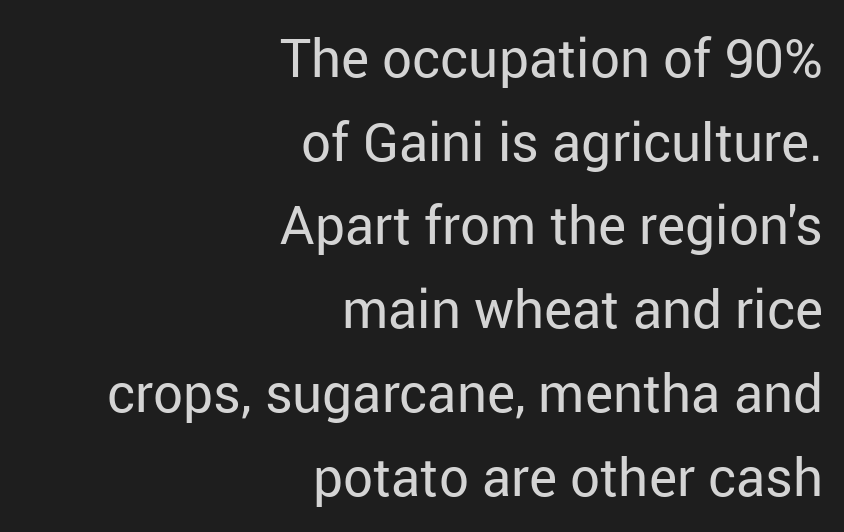
Examine the stroke ends and you'll find no serifs. Is the type heavy? It reads as light-to-regular instead. Short note: letters normally spaced. One glance says typical: line gaps are just what's usual.
